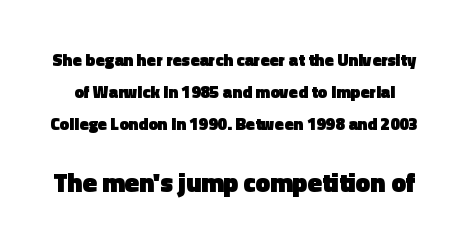
The image shows 26 px bold type, upright; set line spacing 1.87x, normal letter spacing, not underlined; the second (bottom) block is 1.53x larger.
